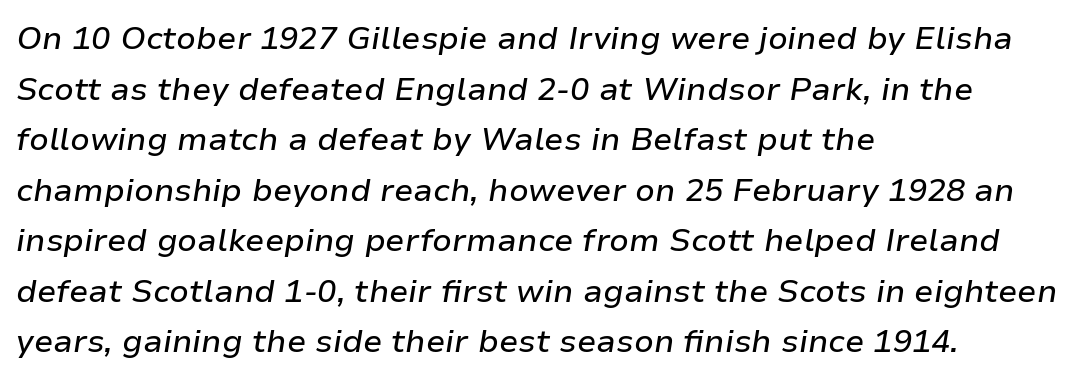
Q: Is the text italic (slanted)? A: Yes, it leans right by about 9 degrees.
Q: Is the text underlined? A: No.
Q: How is the paragraph aligned? A: Left-aligned.
Q: Is the spacing between letters normal or unusually wide? A: Normal.
Q: Is the spacing between lines tight, normal or loose? A: Normal.
Q: Width (condensed, normal, or wide)? A: Normal.
Q: Stroke contrast? A: Low.
Q: x-height? A: Medium.
Q: Monospaced? A: No.
